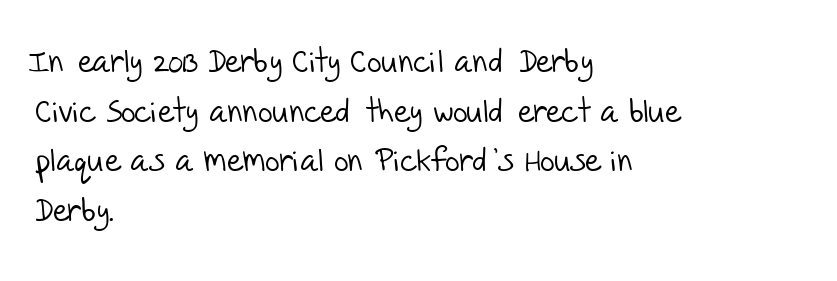
The image shows 32 px light sans-serif type; set left-aligned, normal line spacing (1.55x), normal letter spacing, not underlined; low stroke contrast and a large x-height.
